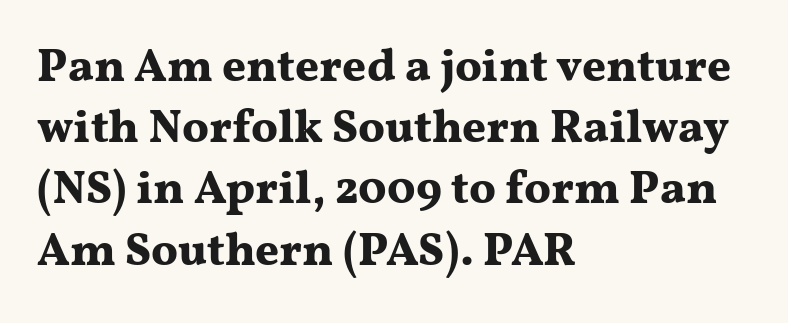
Q: Is the text bold? A: Yes.
Q: Is the text italic (slanted)? A: No, it is upright.
Q: Is the typeface a serif or a sans-serif typeface? A: Serif.
Q: Is the text underlined? A: No.
Q: How is the paragraph aligned? A: Left-aligned.
Q: Is the spacing between letters normal or unusually wide? A: Normal.
Q: Is the spacing between lines tight, normal or loose? A: Normal.
Q: Width (condensed, normal, or wide)? A: Wide.
Q: Stroke contrast? A: Medium.
Q: x-height? A: Medium.
Q: Monospaced? A: No.
